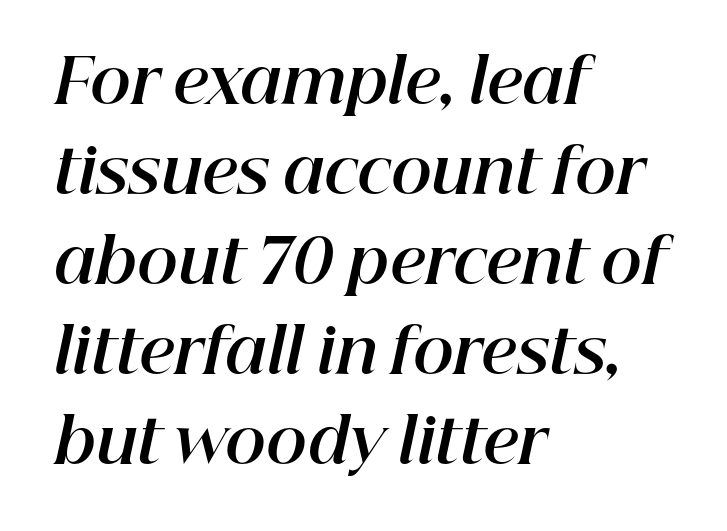
Students, this is bold: see how much ink each stroke carries. Regarding leading, the lines here are spaced in the standard way. Style check: oblique. The glyphs are unaccompanied by any horizontal stroke below them. The text block is weighted toward the left margin, trailing off unevenly rightward.
